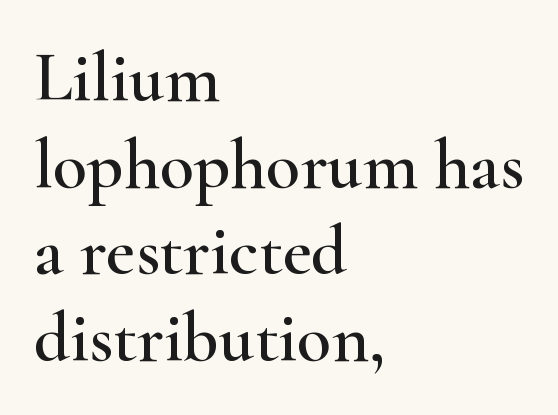
Q: Is the text italic (slanted)? A: No, it is upright.
Q: Is the typeface a serif or a sans-serif typeface? A: Serif.
Q: Is the text underlined? A: No.
Q: How is the paragraph aligned? A: Left-aligned.
Q: Is the spacing between letters normal or unusually wide? A: Normal.
Q: Width (condensed, normal, or wide)? A: Wide.
Q: Stroke contrast? A: High.
Q: x-height? A: Small.
Q: Monospaced? A: No.
